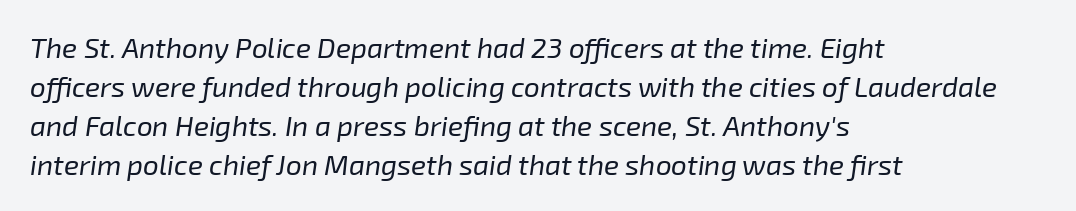
Q: Is the text bold? A: No.
Q: Is the text italic (slanted)? A: Yes, it leans right by about 8 degrees.
Q: Is the text underlined? A: No.
Q: How is the paragraph aligned? A: Left-aligned.
Q: Is the spacing between letters normal or unusually wide? A: Normal.
Q: Is the spacing between lines tight, normal or loose? A: Normal.
Q: Width (condensed, normal, or wide)? A: Normal.
Q: Stroke contrast? A: Low.
Q: x-height? A: Medium.
Q: Monospaced? A: No.
